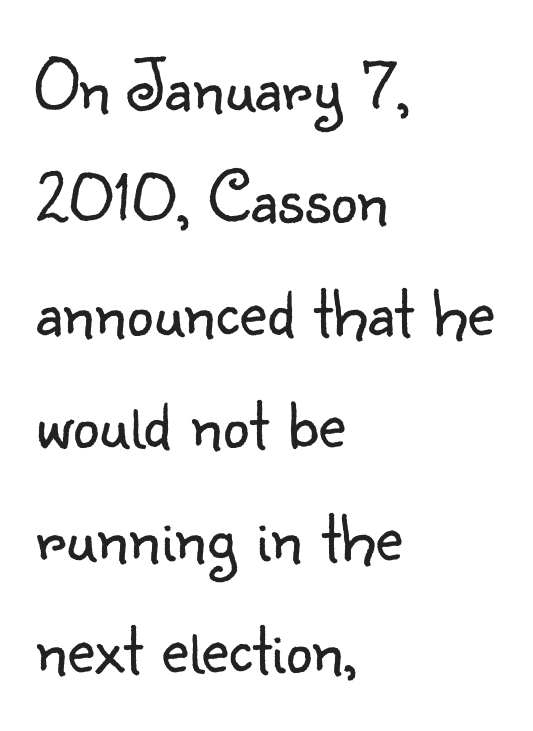
{"serif": "no", "italic": "no", "bold": "no", "weight": "light", "width": "normal", "stroke_contrast": "low", "x_height": "small", "monospaced": "no", "underline": "no", "align": "left", "line_spacing": "normal", "line_spacing_ratio": 1.5, "letter_spacing": "normal", "letter_spacing_em": 0.0, "glyph_px": 75}
